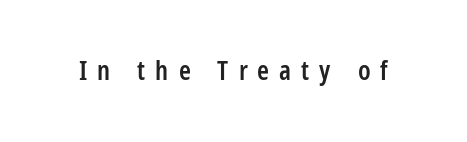
Underlining? Definitely not there. The rendering inserts visible extra space after every character. These words are printed semibold, heavier than regular yet not bold. Upright lettering throughout.
